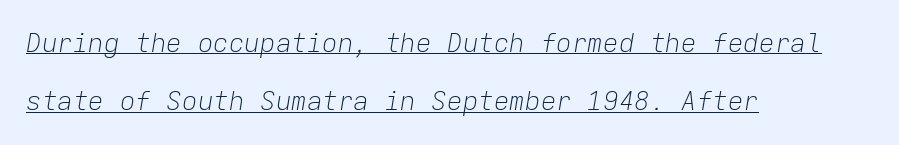
Ink coverage per letter is moderate at most. Glyph-to-glyph distance matches everyday printed text. Is there much room between lines? Yes — plenty of vertical air separates them. Does a line run under the words? Yes, clearly. Is the type slanted? Yes — the strokes lean at a clear angle. Teacher's note: observe the even left margin — that is flush-left alignment.
